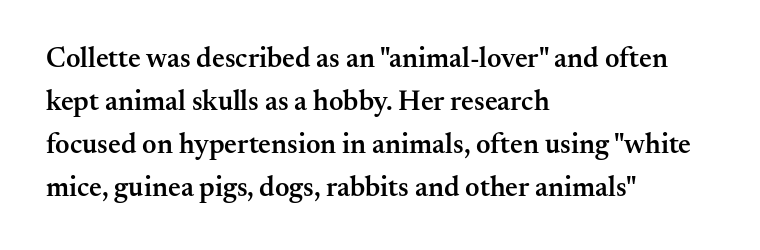
Q: Is the text bold? A: Semi-bold.
Q: Is the text italic (slanted)? A: No, it is upright.
Q: Is the typeface a serif or a sans-serif typeface? A: Serif.
Q: Is the text underlined? A: No.
Q: How is the paragraph aligned? A: Left-aligned.
Q: Is the spacing between letters normal or unusually wide? A: Normal.
Q: Is the spacing between lines tight, normal or loose? A: Normal.
Q: Width (condensed, normal, or wide)? A: Normal.
Q: Stroke contrast? A: Medium.
Q: x-height? A: Small.
Q: Monospaced? A: No.
